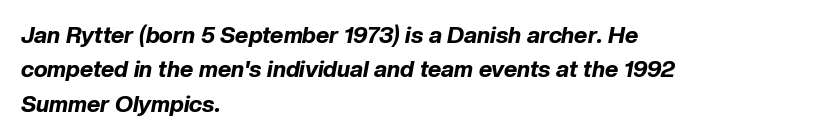
{"italic": "yes", "lean": "right", "slant_degrees": 10, "bold": "yes", "underline": "no", "align": "left", "line_spacing": "normal", "line_spacing_ratio": 1.5, "letter_spacing": "normal", "letter_spacing_em": 0.0, "glyph_px": 23}
